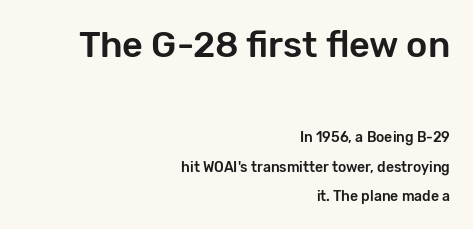
Serifs: no, the terminals of the letterforms are clean. Style check: upright. Here the designer chose a conventional face with non-uniform glyph widths. If you measured baseline to baseline, you'd find a long distance. The glyphs are unaccompanied by any horizontal stroke below them. Nobody touched the tracking dial on this one.
